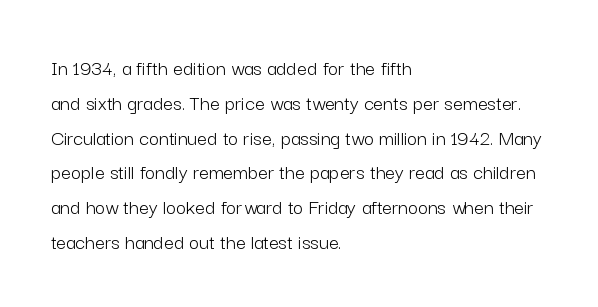
Q: Is the text bold? A: No.
Q: Is the text italic (slanted)? A: No, it is upright.
Q: Is the text underlined? A: No.
Q: How is the paragraph aligned? A: Left-aligned.
Q: Is the spacing between letters normal or unusually wide? A: Normal.
Q: Is the spacing between lines tight, normal or loose? A: Normal.
